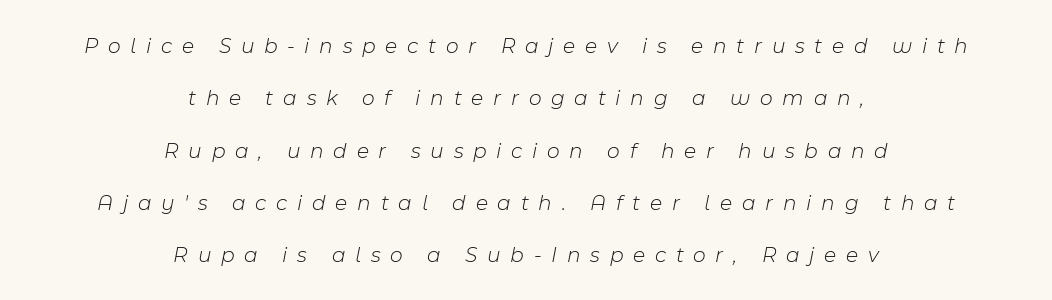
Q: Is the text bold? A: No.
Q: Is the text italic (slanted)? A: Yes, it leans right by about 11 degrees.
Q: Is the text underlined? A: No.
Q: How is the paragraph aligned? A: Centered.
Q: Is the spacing between letters normal or unusually wide? A: Unusually wide.
Q: Is the spacing between lines tight, normal or loose? A: Loose.
